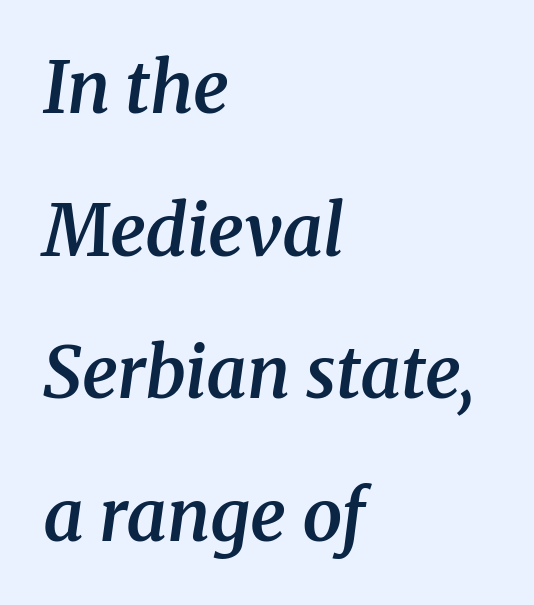
Words appear dense and cohesive because spacing is normal. Descenders hang freely into open space. The rendering uses natural spacing where letterforms have individual widths. Rendered with sloped, italic letterforms. These lines are set flush left with a ragged right edge. A serif font was chosen for this passage.
